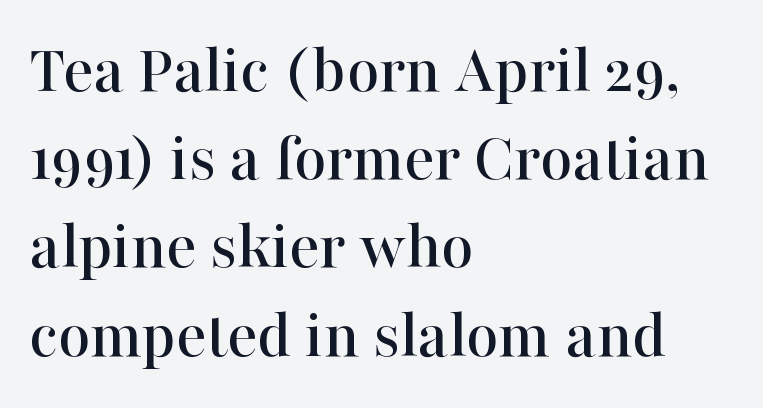
Q: Is the text italic (slanted)? A: No, it is upright.
Q: Is the typeface a serif or a sans-serif typeface? A: Serif.
Q: Is the text underlined? A: No.
Q: How is the paragraph aligned? A: Left-aligned.
Q: Is the spacing between letters normal or unusually wide? A: Normal.
Q: Is the spacing between lines tight, normal or loose? A: Normal.
Q: Width (condensed, normal, or wide)? A: Normal.
Q: Stroke contrast? A: High.
Q: x-height? A: Medium.
Q: Monospaced? A: No.
